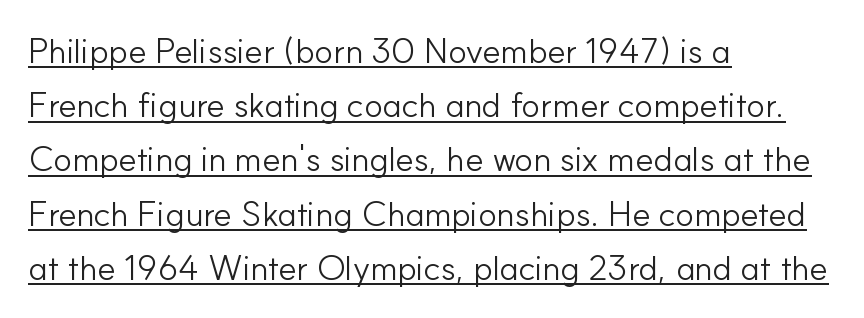
The image shows 35 px light sans-serif type, upright; set left-aligned, normal line spacing (1.55x), normal letter spacing, underlined; low stroke contrast and a small x-height.
